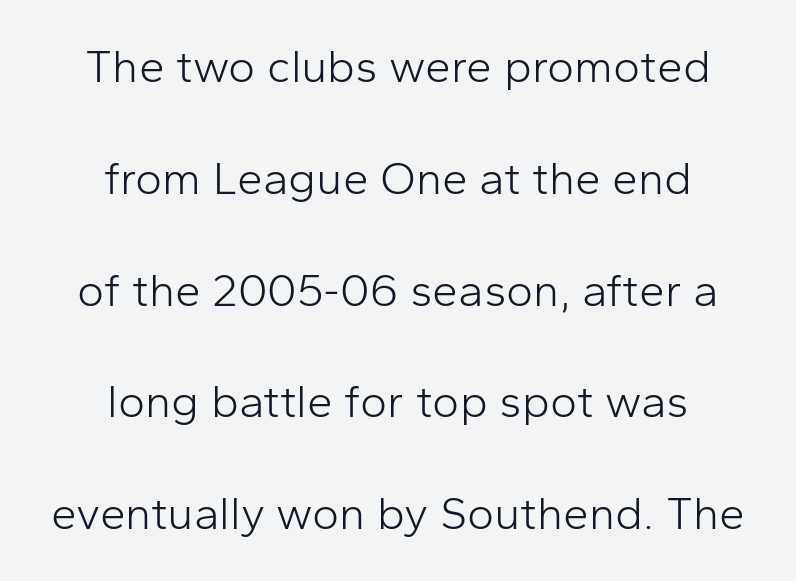
Q: Is the text bold? A: No.
Q: Is the text italic (slanted)? A: No, it is upright.
Q: Is the typeface a serif or a sans-serif typeface? A: Sans-serif.
Q: Is the text underlined? A: No.
Q: How is the paragraph aligned? A: Centered.
Q: Is the spacing between letters normal or unusually wide? A: Normal.
Q: Is the spacing between lines tight, normal or loose? A: Loose.
Q: Width (condensed, normal, or wide)? A: Normal.
Q: Stroke contrast? A: Low.
Q: x-height? A: Medium.
Q: Monospaced? A: No.
